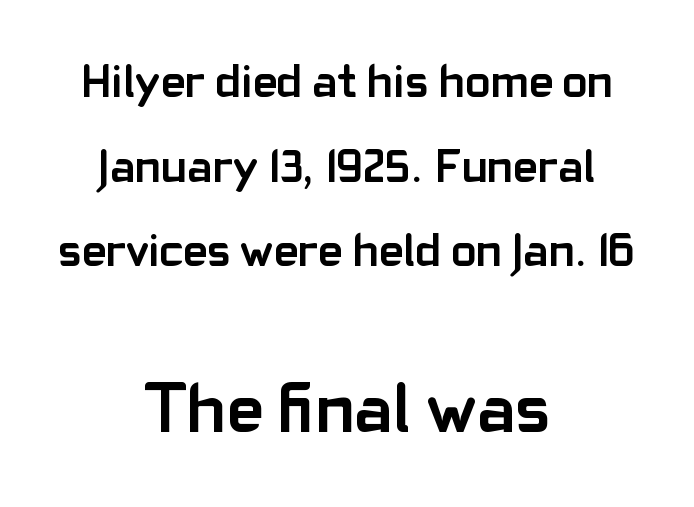
{"serif": "no", "italic": "no", "bold": "yes", "weight": "semibold", "width": "normal", "stroke_contrast": "low", "x_height": "medium", "monospaced": "no", "underline": "no", "align": "center", "line_spacing_ratio": 1.8, "letter_spacing": "normal", "letter_spacing_em": 0.0, "larger_block": "second", "size_ratio": 1.51, "glyph_px": 71}
